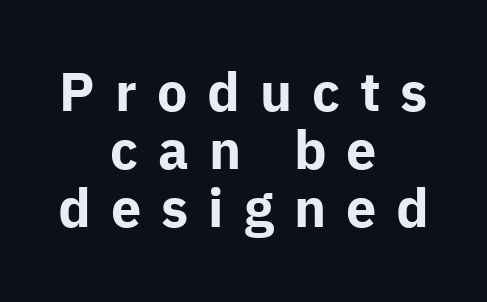
It's the straight-up-and-down kind of type. Successive baselines arrive quickly, one right under another. Proportional: the letters do not fall into vertical columns. This rendering features lettering with no underline. The passage shown has open, widely tracked lettering throughout.
